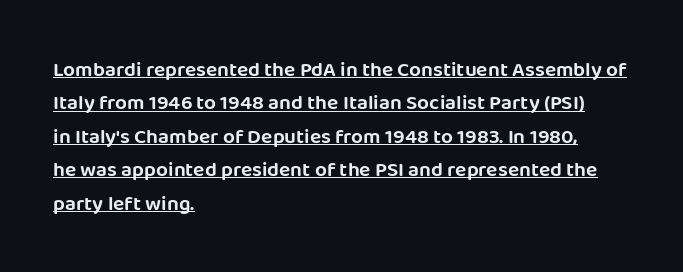
Q: Is the text italic (slanted)? A: No, it is upright.
Q: Is the text underlined? A: Yes.
Q: How is the paragraph aligned? A: Left-aligned.
Q: Is the spacing between letters normal or unusually wide? A: Normal.
Q: Is the spacing between lines tight, normal or loose? A: Normal.
